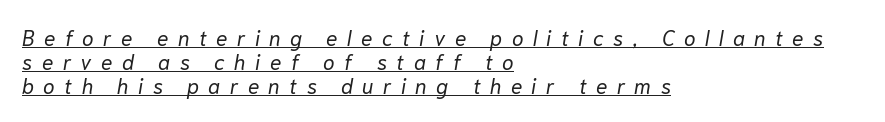
The image shows 21 px text type, italic (leaning right); set left-aligned, tight line spacing (1.15x), unusually wide letter spacing (+0.45 em), underlined.
